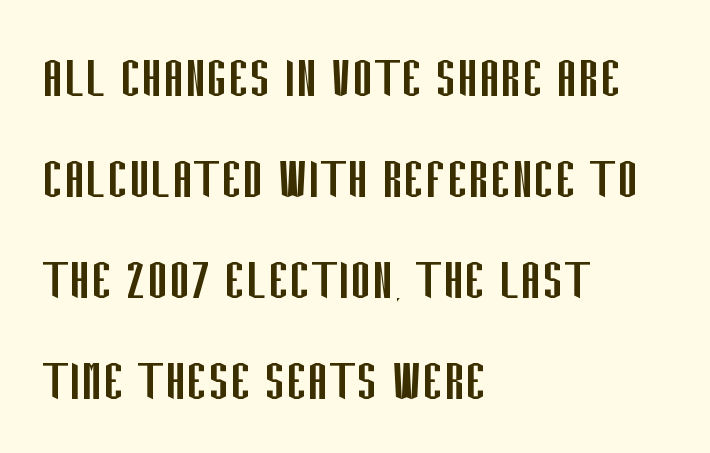
Students, note that the glyphs here touch the page at normal intervals. Has an underline been added? It has not. Note the varied advance widths — an 'i' is clearly narrower than an 'm'. This sample uses an upright cut, with every glyph sitting square on the baseline. Look at the bottom of the vertical strokes: they stop flat, with no serifs.
